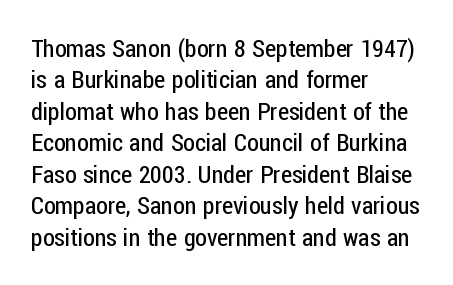
{"italic": "no", "bold": "no", "underline": "no", "align": "left", "line_spacing": "normal", "line_spacing_ratio": 1.31, "letter_spacing": "normal", "letter_spacing_em": 0.0, "glyph_px": 24}
